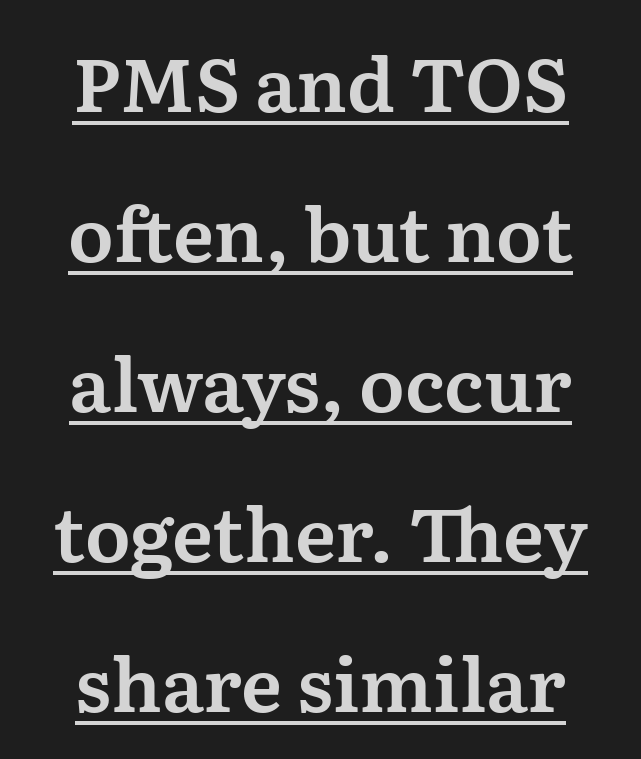
The image shows 75 px serif type, upright; set centered, loose line spacing (2.0x), normal letter spacing, underlined; medium stroke contrast and a medium x-height.
